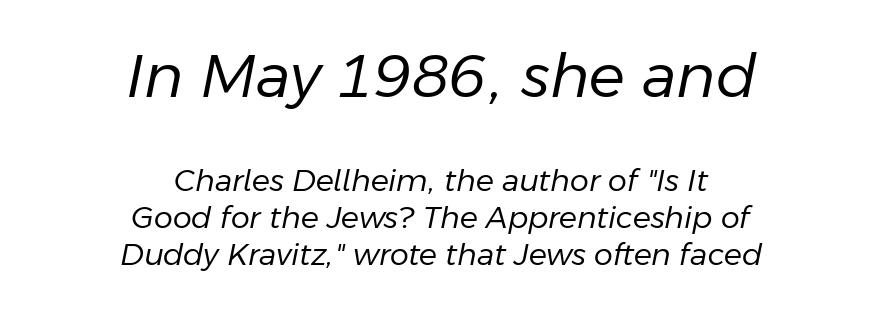
{"italic": "yes", "lean": "right", "slant_degrees": 11, "bold": "no", "weight": "regular", "width": "normal", "stroke_contrast": "low", "x_height": "medium", "monospaced": "no", "underline": "no", "align": "center", "line_spacing_ratio": 1.23, "letter_spacing": "normal", "letter_spacing_em": 0.0, "larger_block": "first", "size_ratio": 2.0, "glyph_px": 60}
